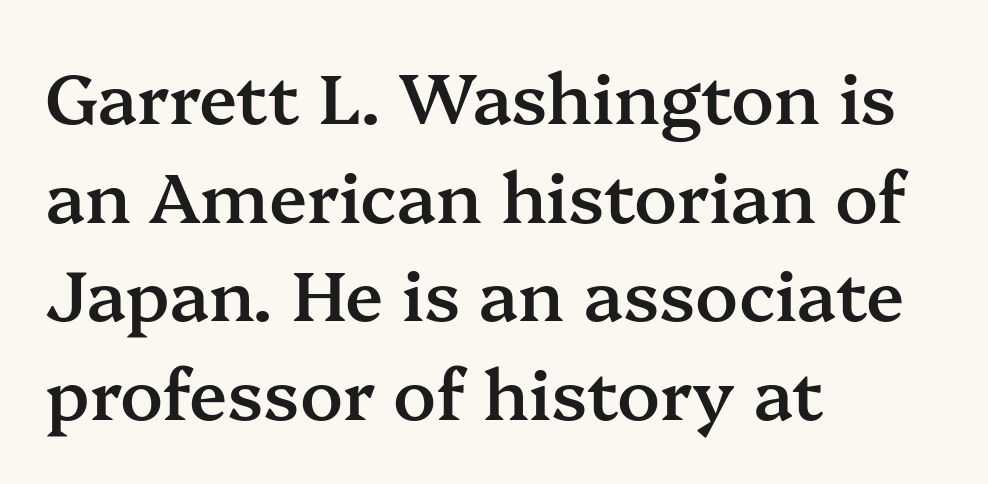
The strokes are fattened partway — semibold, not bold. Think of a printed novel: that variable character pitch is what you see here. Caption: standard tracking, unaltered. Quick note: interline space is typical. Serif or sans? Serif — the stroke terminals have little feet.
